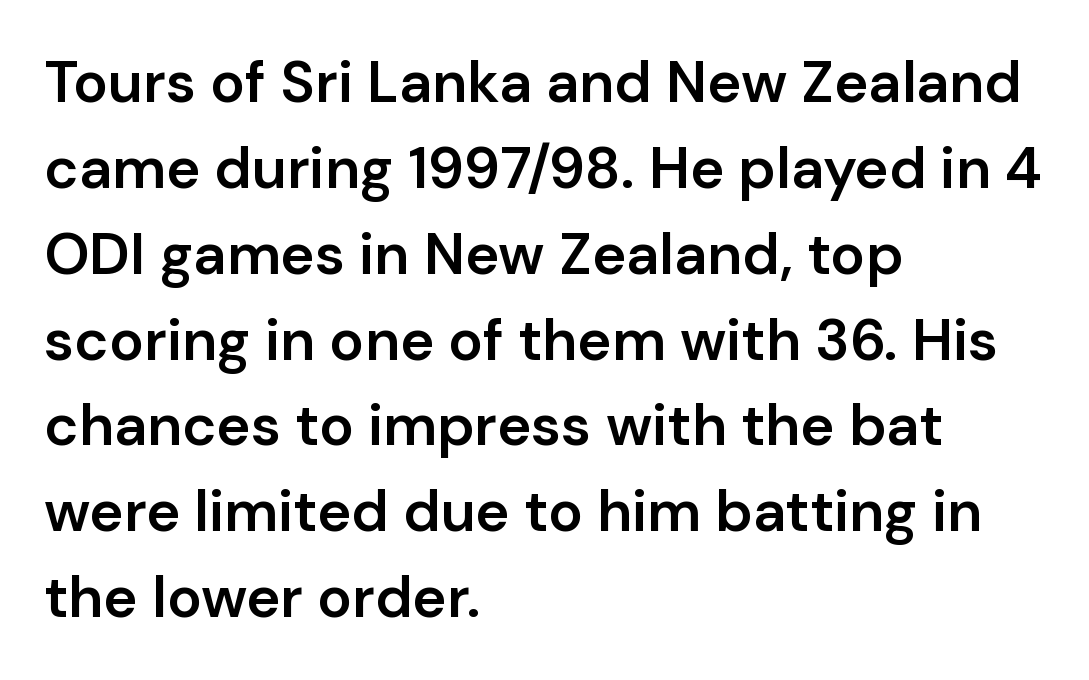
Q: Is the text bold? A: Semi-bold.
Q: Is the text italic (slanted)? A: No, it is upright.
Q: Is the typeface a serif or a sans-serif typeface? A: Sans-serif.
Q: Is the text underlined? A: No.
Q: How is the paragraph aligned? A: Left-aligned.
Q: Is the spacing between letters normal or unusually wide? A: Normal.
Q: Is the spacing between lines tight, normal or loose? A: Normal.
Q: Width (condensed, normal, or wide)? A: Normal.
Q: Stroke contrast? A: Low.
Q: x-height? A: Medium.
Q: Monospaced? A: No.
